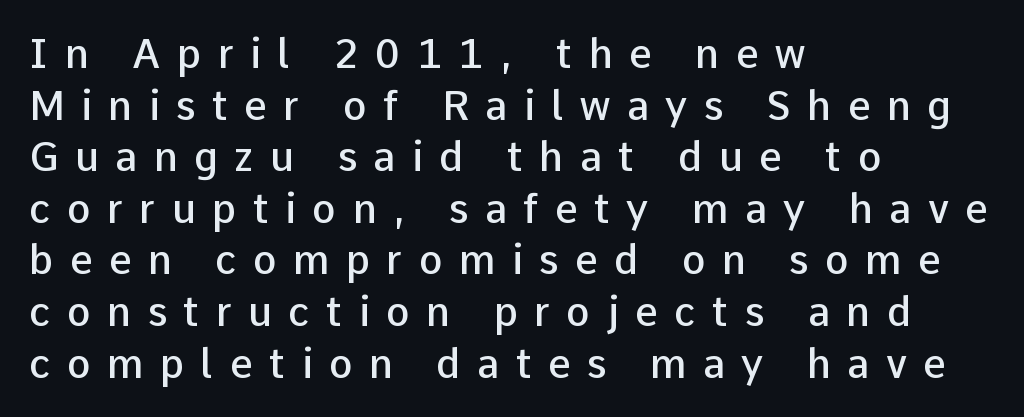
Strokes here are thickened, but only to semibold level. Notice how the stems are strictly vertical — no italics here. Proportional: the letters do not fall into vertical columns. Horizontal bands of white between lines are of average thickness. Short note: letters widely spaced. If you drew a ruler down the left edge, every line would touch it.
